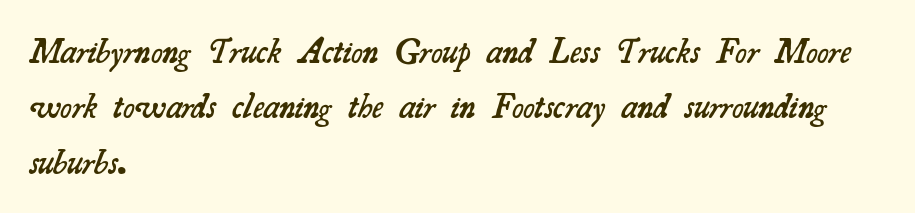
{"serif": "yes", "bold": "semi", "weight": "semibold", "width": "normal", "stroke_contrast": "medium", "x_height": "small", "monospaced": "no", "underline": "no", "align": "left", "line_spacing": "normal", "line_spacing_ratio": 1.58, "letter_spacing": "normal", "letter_spacing_em": 0.0, "glyph_px": 35}
